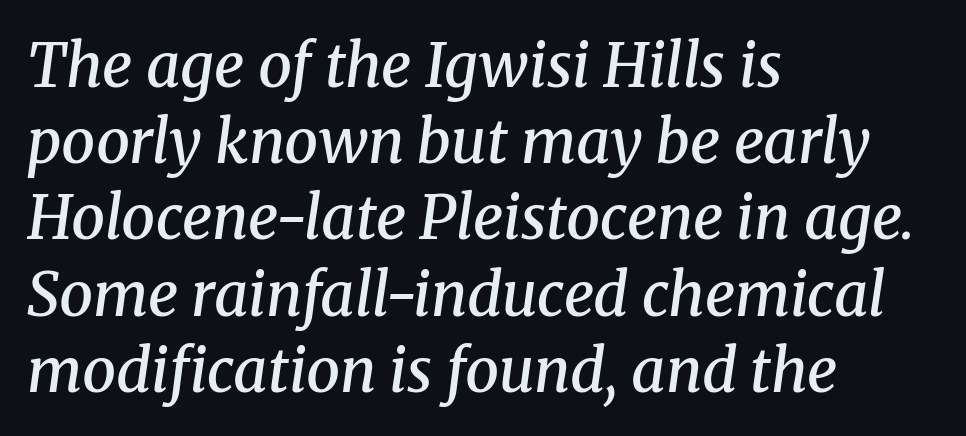
Every letter is mildly thick-stroked: semibold rather than bold. Students, observe: this is what conventionally led text looks like. Varying glyph widths throughout — classic text-font behaviour. The type is set solid horizontally, with unmodified tracking. This sample is left-justified, so line endings fall wherever the words run out. The foot of each line stays bare and open.
